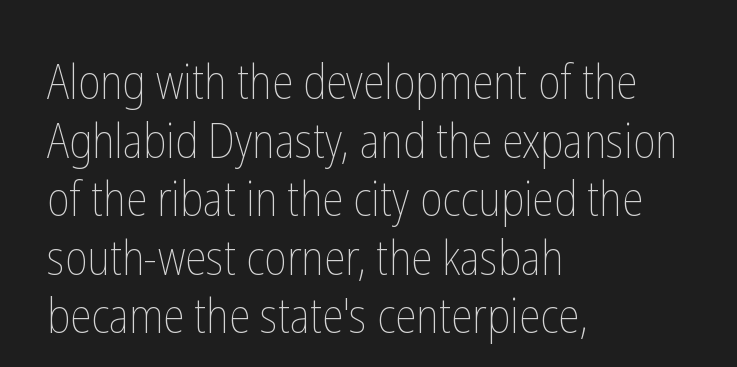
Q: Is the text bold? A: No.
Q: Is the text italic (slanted)? A: No, it is upright.
Q: Is the text underlined? A: No.
Q: How is the paragraph aligned? A: Left-aligned.
Q: Is the spacing between letters normal or unusually wide? A: Normal.
Q: Width (condensed, normal, or wide)? A: Condensed.
Q: Stroke contrast? A: Low.
Q: x-height? A: Medium.
Q: Monospaced? A: No.
